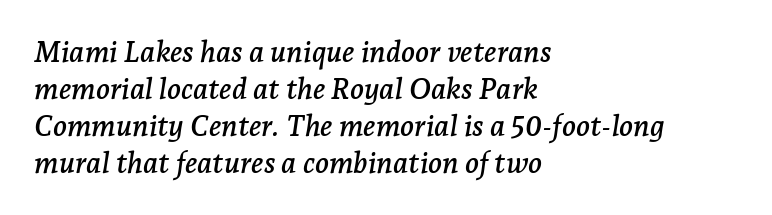
It's the slanting kind of type. Descender tails drop into unmarked territory. These lines are rendered in a variable-pitch font. This sample uses a serif face. The paragraph shown leans on its left margin.
